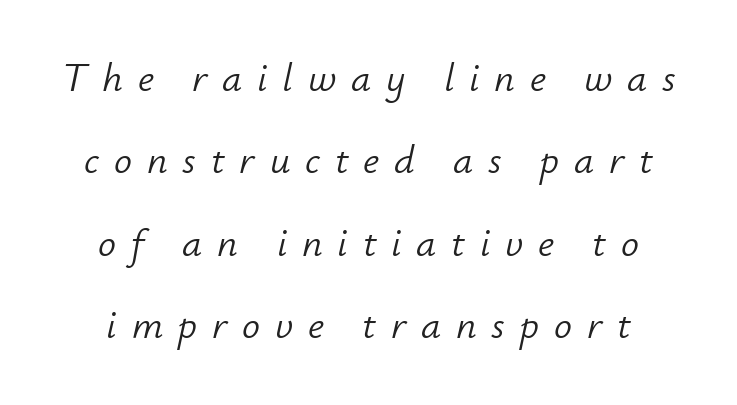
{"italic": "yes", "lean": "right", "slant_degrees": 12, "bold": "no", "weight": "light", "width": "normal", "stroke_contrast": "low", "x_height": "small", "monospaced": "no", "underline": "no", "line_spacing": "loose", "line_spacing_ratio": 2.06, "letter_spacing": "wide", "letter_spacing_em": 0.37, "glyph_px": 40}
